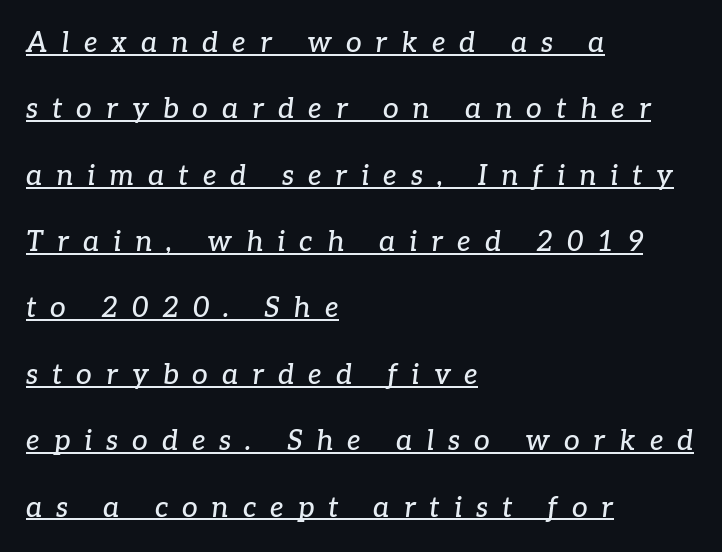
Compared with ordinary roman type, these characters are visibly tilted. Compared with undecorated copy, this sample adds a rule below the words. One glance says open: line gaps are wider than usual. Alignment: flush left. A typesetter would label this face a serif. Here the designer chose a conventional face with non-uniform glyph widths.
